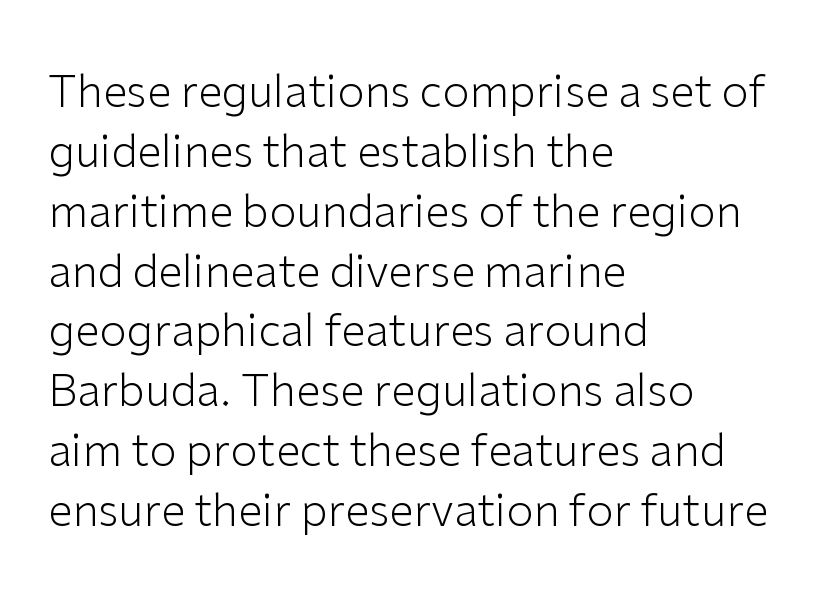
{"serif": "no", "italic": "no", "bold": "no", "weight": "light", "width": "normal", "stroke_contrast": "low", "x_height": "medium", "monospaced": "no", "underline": "no", "align": "left", "line_spacing": "normal", "line_spacing_ratio": 1.36, "letter_spacing": "normal", "letter_spacing_em": 0.0, "glyph_px": 44}
